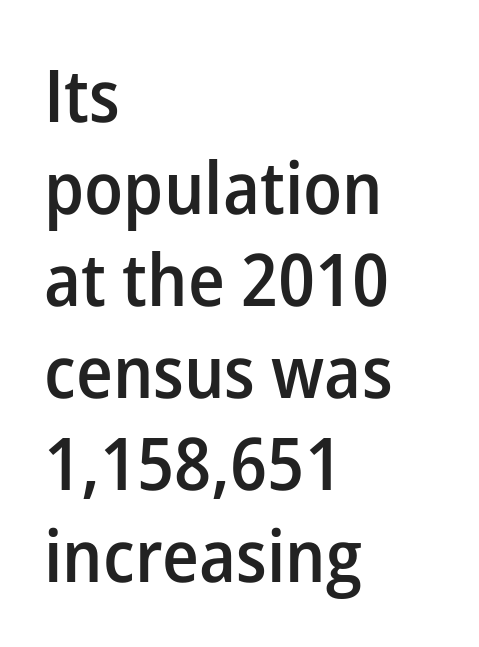
{"serif": "no", "italic": "no", "bold": "semi", "weight": "semibold", "width": "normal", "stroke_contrast": "low", "x_height": "medium", "monospaced": "no", "underline": "no", "align": "left", "line_spacing": "normal", "line_spacing_ratio": 1.26, "letter_spacing": "normal", "letter_spacing_em": 0.0, "glyph_px": 73}
